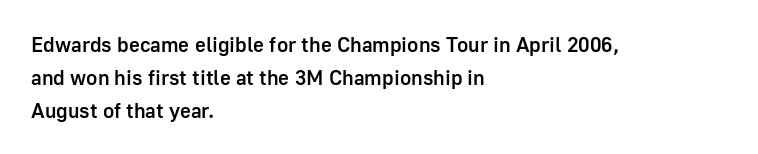
The image shows 21 px text type, upright; set left-aligned, normal line spacing (1.56x), normal letter spacing, not underlined.
